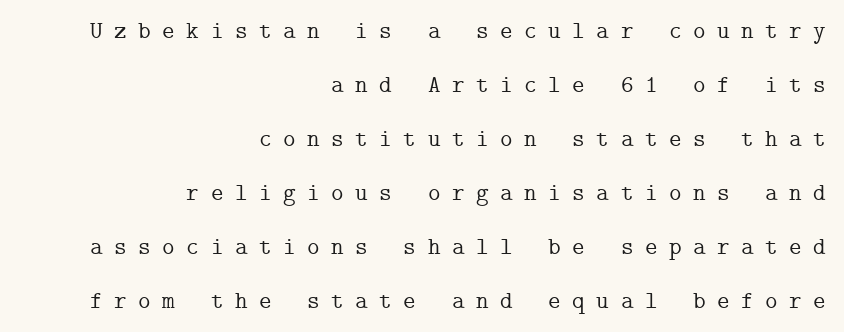
This rendering uses right alignment, leaving the left contour irregular. This rendering features lettering with no underline. Posture: straight, roman, zero tilt. The type is letterspaced generously, with wide tracking. A typesetter would call this leading open, well beyond the default.
